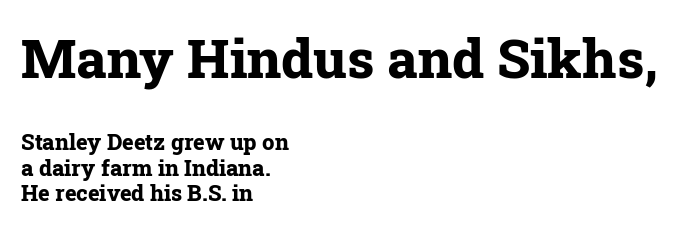
Q: Is the text bold? A: Yes.
Q: Is the text italic (slanted)? A: No, it is upright.
Q: Is the typeface a serif or a sans-serif typeface? A: Serif.
Q: Is the text underlined? A: No.
Q: How is the paragraph aligned? A: Left-aligned.
Q: Is the spacing between letters normal or unusually wide? A: Normal.
Q: Is the spacing between lines tight, normal or loose? A: Tight.
Q: Which block of text is set in a larger size, the first (top) or the second (bottom)? A: The first (top) one.
Q: Width (condensed, normal, or wide)? A: Normal.
Q: Stroke contrast? A: Low.
Q: x-height? A: Medium.
Q: Monospaced? A: No.
